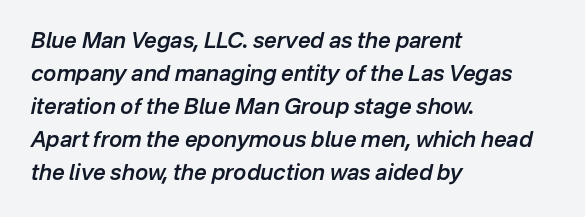
Q: Is the text bold? A: Semi-bold.
Q: Is the text italic (slanted)? A: Yes, it leans right by about 12 degrees.
Q: Is the text underlined? A: No.
Q: How is the paragraph aligned? A: Left-aligned.
Q: Is the spacing between letters normal or unusually wide? A: Normal.
Q: Is the spacing between lines tight, normal or loose? A: Normal.
